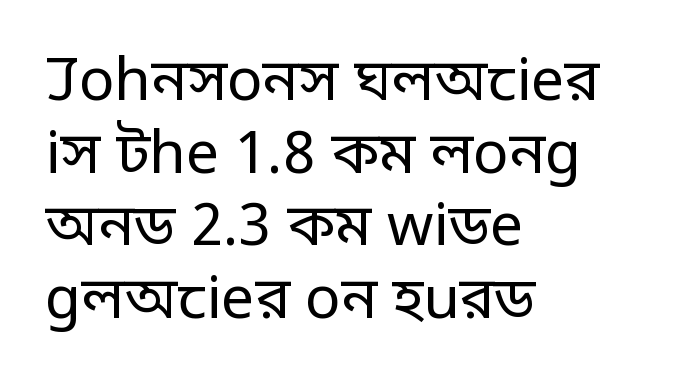
The image shows 59 px regular-weight sans-serif type, upright; set left-aligned, line spacing 1.23x, normal letter spacing, not underlined; low stroke contrast and a large x-height.
